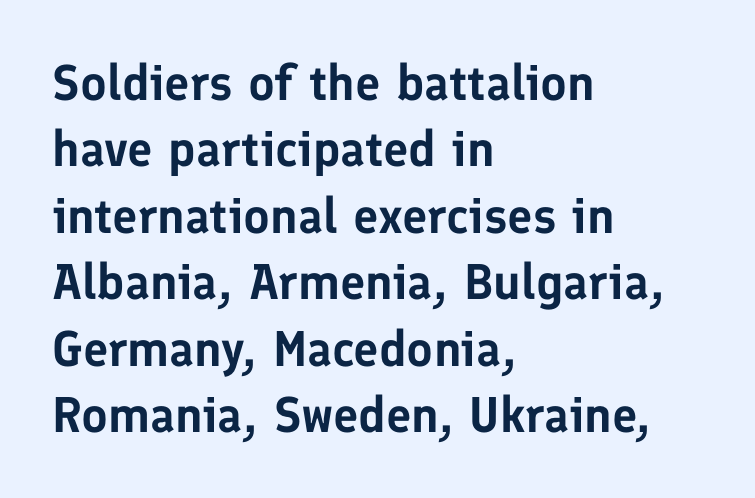
{"serif": "no", "italic": "no", "width": "normal", "stroke_contrast": "low", "x_height": "medium", "monospaced": "no", "underline": "no", "align": "left", "line_spacing": "normal", "line_spacing_ratio": 1.33, "letter_spacing": "normal", "letter_spacing_em": 0.0, "glyph_px": 50}
